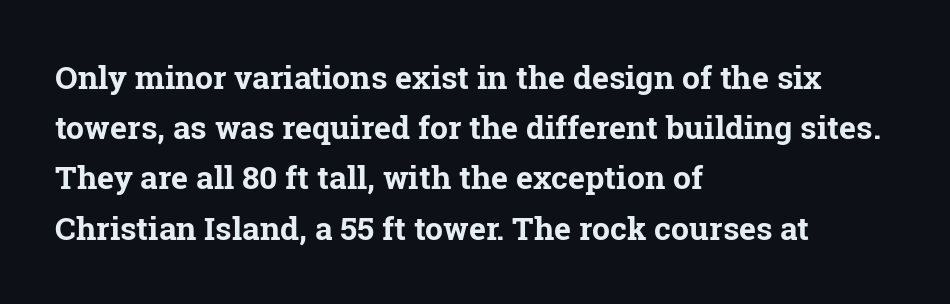
Is this a fixed-width face? No — the glyphs have proportional, varying widths. Letters rest on an invisible, unmarked baseline. Is the type bold? Yes — the strokes are clearly thick and heavy. Every row of glyphs begins at an identical x-position on the left. If you drew a line through each stem, it would be perfectly vertical. Classification — serif.
